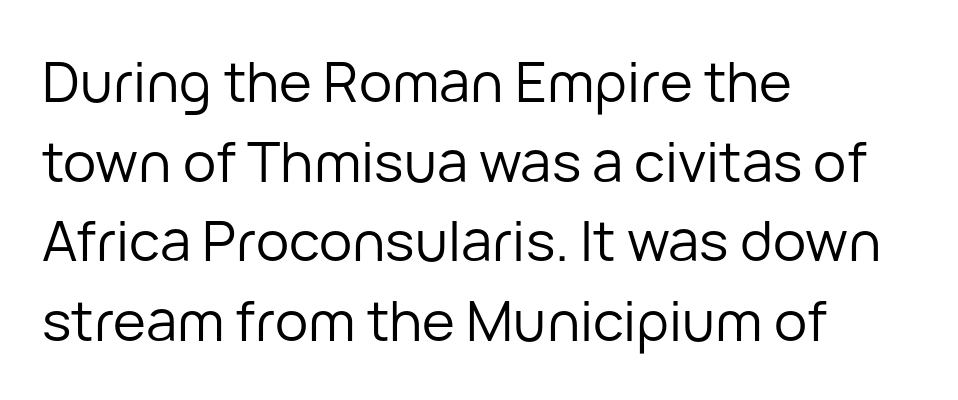
{"serif": "no", "italic": "no", "bold": "no", "weight": "regular", "width": "normal", "stroke_contrast": "low", "x_height": "medium", "monospaced": "no", "underline": "no", "align": "left", "line_spacing": "normal", "line_spacing_ratio": 1.42, "letter_spacing": "normal", "letter_spacing_em": 0.0, "glyph_px": 56}
